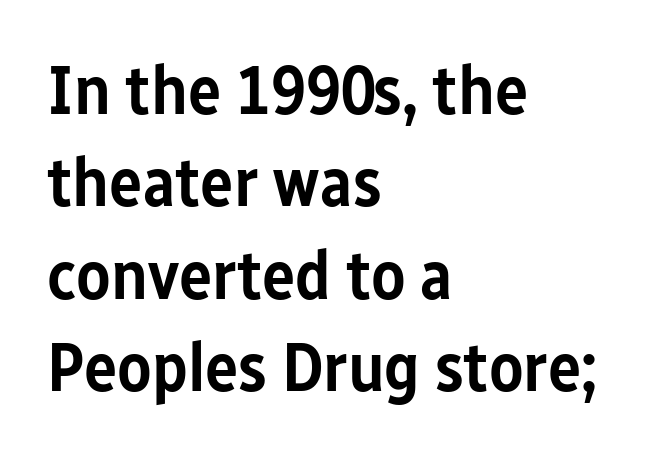
The image shows 70 px semibold, condensed sans-serif type, upright; set left-aligned, normal line spacing (1.32x), normal letter spacing, not underlined; low stroke contrast and a medium x-height.
